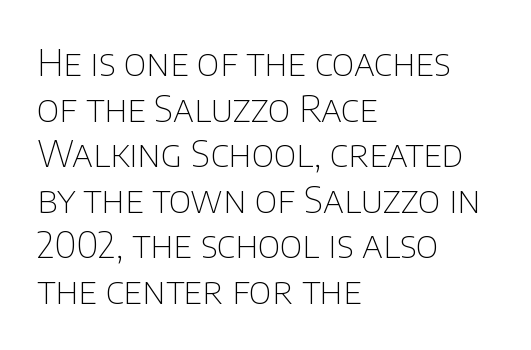
Q: Is the text bold? A: No.
Q: Is the text italic (slanted)? A: No, it is upright.
Q: Is the typeface a serif or a sans-serif typeface? A: Sans-serif.
Q: Is the text underlined? A: No.
Q: How is the paragraph aligned? A: Left-aligned.
Q: Is the spacing between letters normal or unusually wide? A: Normal.
Q: Width (condensed, normal, or wide)? A: Normal.
Q: Stroke contrast? A: Low.
Q: x-height? A: Large.
Q: Monospaced? A: No.
